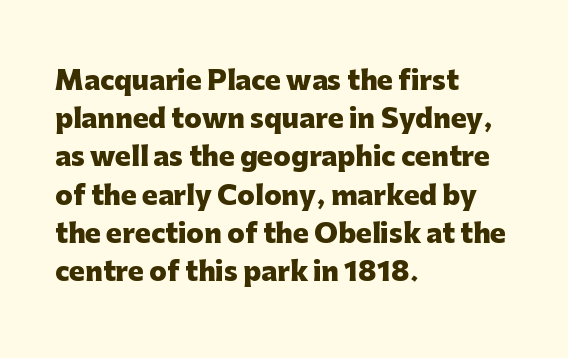
{"italic": "no", "bold": "yes", "underline": "no", "align": "left", "line_spacing": "normal", "line_spacing_ratio": 1.47, "letter_spacing": "normal", "letter_spacing_em": 0.0, "glyph_px": 26}
